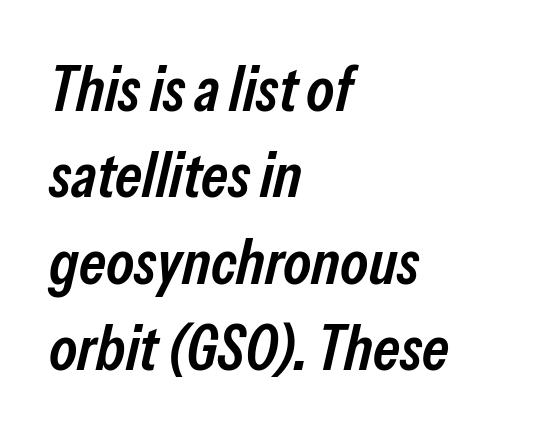
The image shows 63 px semibold, condensed type, italic (leaning right); set left-aligned, normal line spacing (1.37x), normal letter spacing, not underlined; low stroke contrast and a medium x-height.
